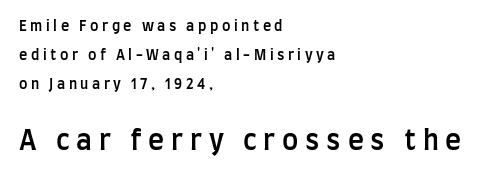
Q: Is the text bold? A: Semi-bold.
Q: Is the text italic (slanted)? A: No, it is upright.
Q: Is the text underlined? A: No.
Q: How is the paragraph aligned? A: Left-aligned.
Q: Is the spacing between letters normal or unusually wide? A: Unusually wide.
Q: Is the spacing between lines tight, normal or loose? A: Loose.
Q: Which block of text is set in a larger size, the first (top) or the second (bottom)? A: The second (bottom) one.
